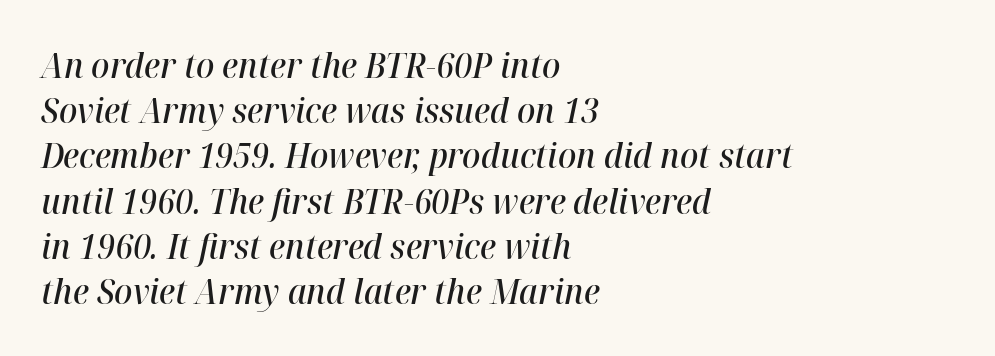
The image shows 34 px semibold type, italic (leaning right); set left-aligned, normal line spacing (1.33x), normal letter spacing, not underlined; high stroke contrast and a medium x-height.
